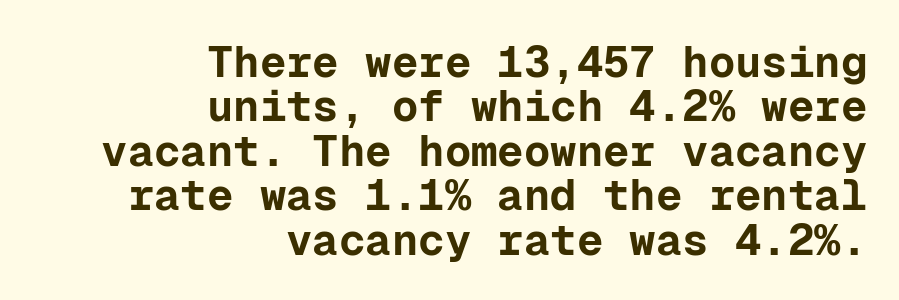
Q: Is the text bold? A: Yes.
Q: Is the text italic (slanted)? A: No, it is upright.
Q: Is the typeface a serif or a sans-serif typeface? A: Sans-serif.
Q: Is the text underlined? A: No.
Q: How is the paragraph aligned? A: Right-aligned.
Q: Is the spacing between letters normal or unusually wide? A: Normal.
Q: Is the spacing between lines tight, normal or loose? A: Tight.
Q: Width (condensed, normal, or wide)? A: Normal.
Q: Stroke contrast? A: Low.
Q: x-height? A: Medium.
Q: Monospaced? A: Yes.
